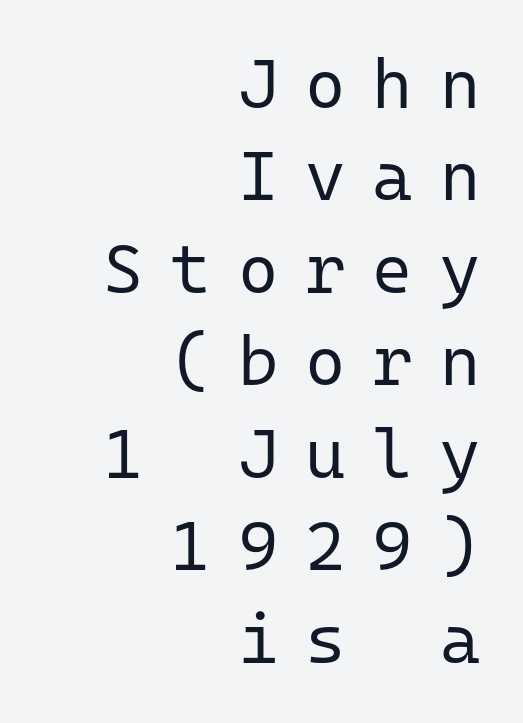
Q: Is the text bold? A: No.
Q: Is the text italic (slanted)? A: No, it is upright.
Q: Is the typeface a serif or a sans-serif typeface? A: Sans-serif.
Q: Is the text underlined? A: No.
Q: How is the paragraph aligned? A: Right-aligned.
Q: Is the spacing between letters normal or unusually wide? A: Unusually wide.
Q: Is the spacing between lines tight, normal or loose? A: Normal.
Q: Width (condensed, normal, or wide)? A: Normal.
Q: Stroke contrast? A: Low.
Q: x-height? A: Medium.
Q: Monospaced? A: Yes.
